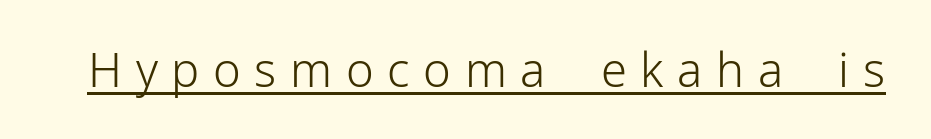
The image shows 47 px light sans-serif type, upright; set unusually wide letter spacing (+0.29 em), underlined; low stroke contrast and a medium x-height.
